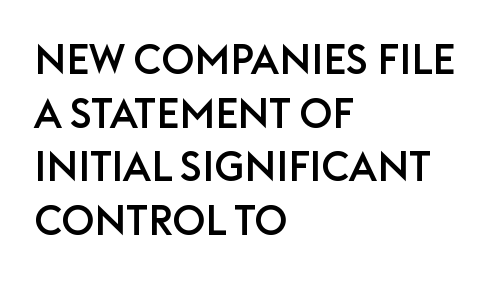
{"serif": "no", "italic": "no", "width": "normal", "stroke_contrast": "low", "x_height": "large", "monospaced": "no", "underline": "no", "align": "left", "line_spacing": "normal", "line_spacing_ratio": 1.31, "letter_spacing": "normal", "letter_spacing_em": 0.0, "glyph_px": 41}
